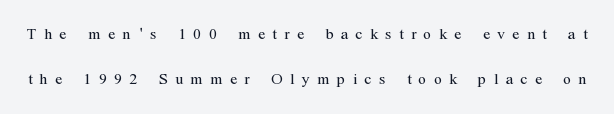
Q: Is the text bold? A: No.
Q: Is the text italic (slanted)? A: No, it is upright.
Q: Is the text underlined? A: No.
Q: Is the spacing between letters normal or unusually wide? A: Unusually wide.
Q: Is the spacing between lines tight, normal or loose? A: Loose.
